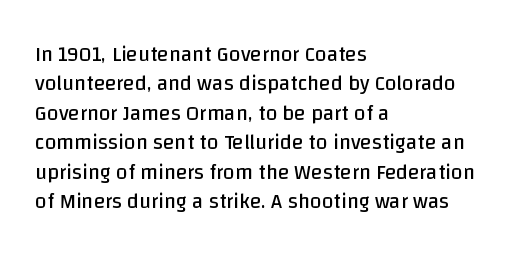
{"italic": "no", "bold": "no", "underline": "no", "align": "left", "line_spacing": "normal", "line_spacing_ratio": 1.4, "letter_spacing": "normal", "letter_spacing_em": 0.0, "glyph_px": 21}
